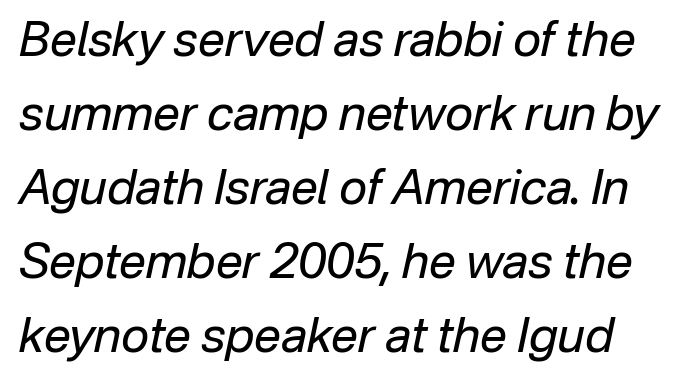
{"italic": "yes", "lean": "right", "slant_degrees": 12, "bold": "no", "weight": "regular", "width": "normal", "stroke_contrast": "low", "x_height": "medium", "monospaced": "no", "underline": "no", "line_spacing": "normal", "line_spacing_ratio": 1.54, "letter_spacing": "normal", "letter_spacing_em": 0.0, "glyph_px": 48}
